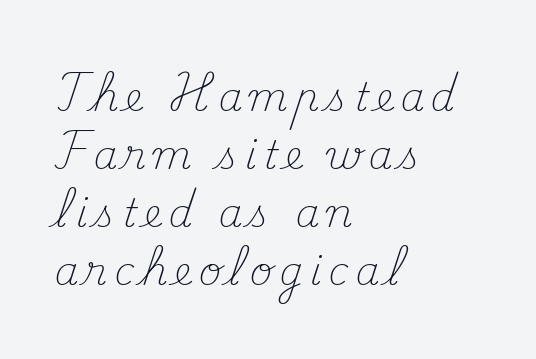
Q: Is the text bold? A: No.
Q: Is the text italic (slanted)? A: Yes.
Q: Is the typeface a serif or a sans-serif typeface? A: Serif.
Q: Is the text underlined? A: No.
Q: How is the paragraph aligned? A: Left-aligned.
Q: Is the spacing between lines tight, normal or loose? A: Normal.
Q: Width (condensed, normal, or wide)? A: Normal.
Q: Stroke contrast? A: Medium.
Q: x-height? A: Small.
Q: Monospaced? A: No.
